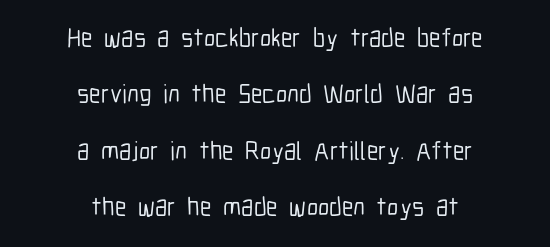
Tracking here is standard; glyphs follow each other at the usual distance. Check under the words: just untouched page. Upright lettering throughout. Which margin do the lines hug? Neither — every line sits in the middle.
